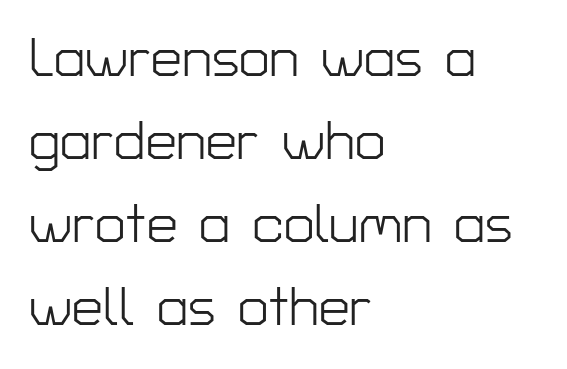
The image shows 55 px light sans-serif type, upright; set left-aligned, normal line spacing (1.51x), normal letter spacing, not underlined; low stroke contrast and a medium x-height.
